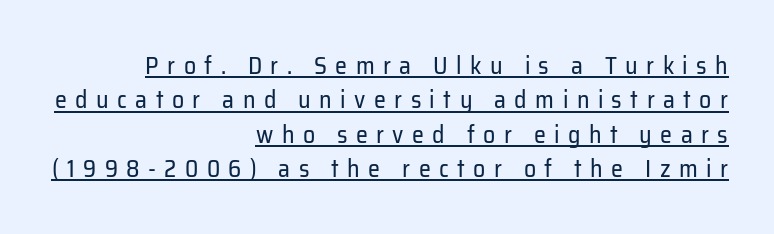
A quiet, ordinary-to-light weight characterises the typeface. The typography opts for an upright posture over an oblique one. All the whitespace from short lines collects on the left. Does the leading feel generous? No, just average. How are the letters spaced? Widely, with obvious added tracking. The glyphs are accompanied by a horizontal stroke just below them.
